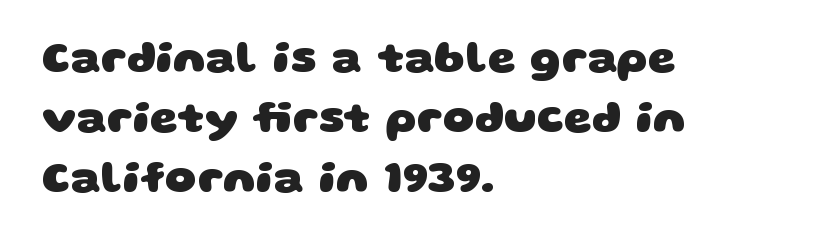
{"serif": "no", "bold": "yes", "weight": "heavy", "width": "wide", "stroke_contrast": "low", "x_height": "large", "monospaced": "no", "underline": "no", "align": "left", "line_spacing": "normal", "line_spacing_ratio": 1.36, "letter_spacing": "normal", "letter_spacing_em": 0.0, "glyph_px": 44}
